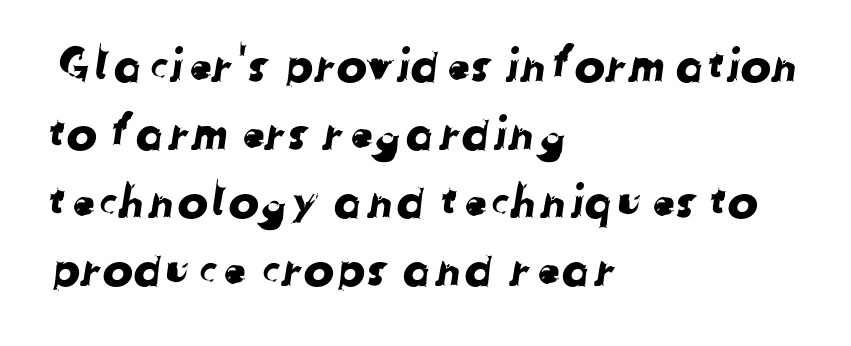
{"serif": "no", "width": "normal", "stroke_contrast": "low", "x_height": "medium", "monospaced": "no", "underline": "no", "align": "left", "line_spacing": "normal", "line_spacing_ratio": 1.48, "letter_spacing": "normal", "letter_spacing_em": 0.0, "glyph_px": 46}
